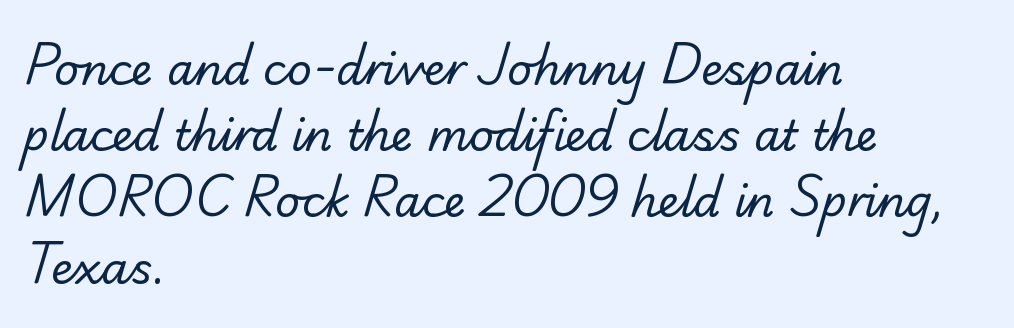
The image shows 43 px regular-weight serif type; set left-aligned, normal line spacing (1.54x), normal letter spacing, not underlined; low stroke contrast and a small x-height.
